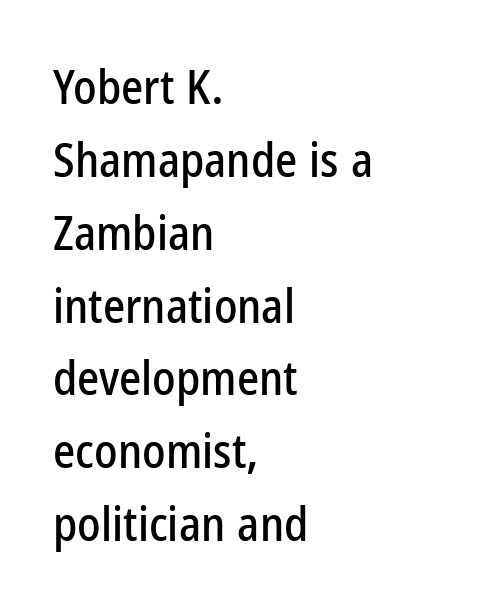
The image shows 47 px condensed sans-serif type, upright; set left-aligned, normal line spacing (1.55x), normal letter spacing, not underlined; low stroke contrast and a medium x-height.
